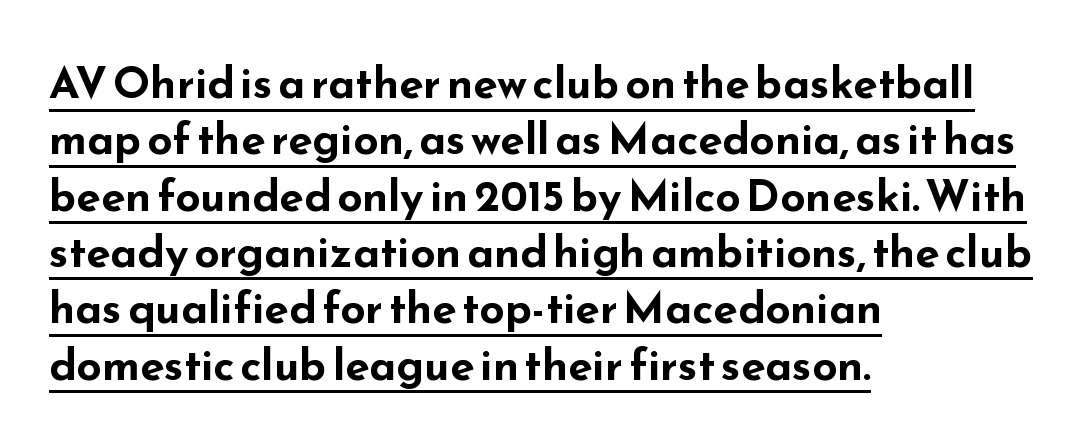
Q: Is the text bold? A: Yes.
Q: Is the text italic (slanted)? A: No, it is upright.
Q: Is the typeface a serif or a sans-serif typeface? A: Sans-serif.
Q: Is the text underlined? A: Yes.
Q: How is the paragraph aligned? A: Left-aligned.
Q: Is the spacing between letters normal or unusually wide? A: Normal.
Q: Is the spacing between lines tight, normal or loose? A: Normal.
Q: Width (condensed, normal, or wide)? A: Wide.
Q: Stroke contrast? A: Low.
Q: x-height? A: Small.
Q: Monospaced? A: No.
